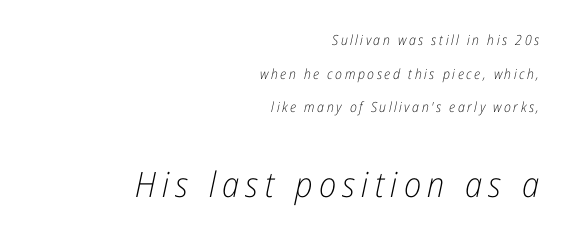
The image shows 35 px light, condensed type, italic (leaning right); set right-aligned, loose line spacing (2.41x), not underlined; the second (bottom) block is 2.5x larger; low stroke contrast and a medium x-height.
